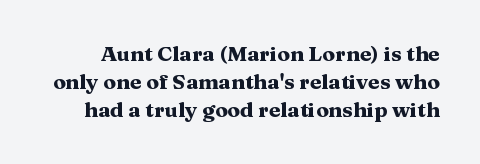
The vertical gap from one line to the next is medium. Glance below the letters and you will spot only blank space. The font's upright variant was chosen for this text. Summary of weight: heavy, a full bold. Caption: standard tracking, unaltered.
